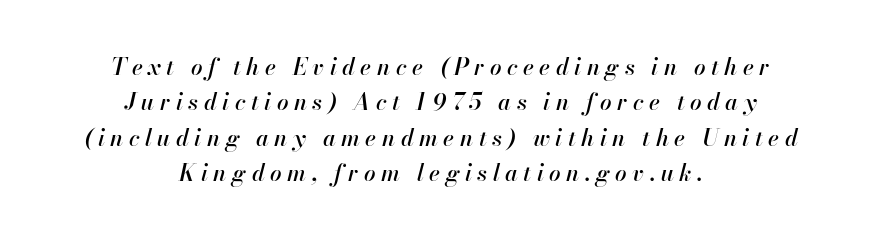
The image shows 23 px text type, italic (leaning right); set centered, normal line spacing (1.54x), unusually wide letter spacing (+0.24 em), not underlined.
